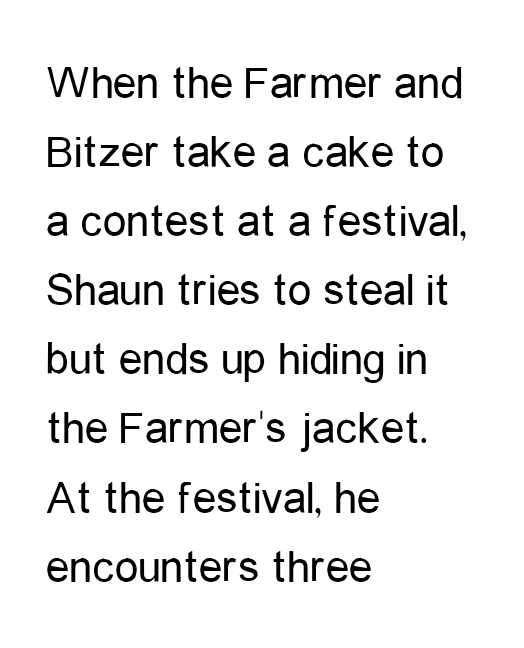
Are there feet on the stems? There aren't — it's a sans. The rendering keeps characters at their native spacing. Think of a printed novel: that variable character pitch is what you see here. The block of text has a typical density, with ordinary space between rows. Words float on clear page, feet unadorned.
